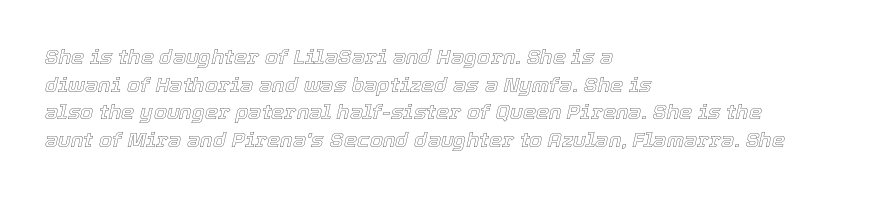
Quick note: interline space is typical. Would a proofreader flag this as italicized? Yes. The space directly below the letters is spotless. This rendering leaves character spacing at its baseline value. Where is the straight margin? On the left.
